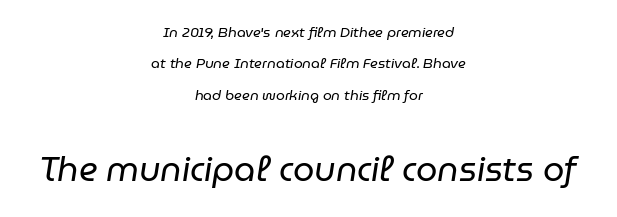
{"italic": "yes", "lean": "right", "slant_degrees": 9, "bold": "no", "weight": "regular", "width": "normal", "stroke_contrast": "low", "x_height": "medium", "monospaced": "no", "underline": "no", "align": "center", "line_spacing": "loose", "line_spacing_ratio": 2.25, "letter_spacing": "normal", "letter_spacing_em": 0.0, "larger_block": "second", "size_ratio": 2.43, "glyph_px": 34}
